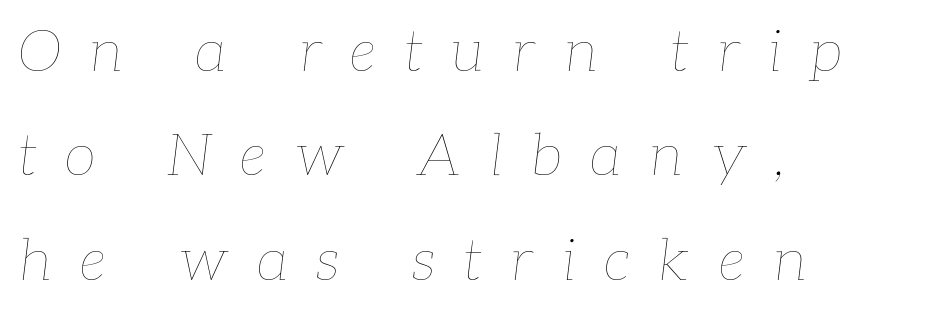
The image shows 58 px thin type, italic (leaning right); set left-aligned, line spacing 1.8x, unusually wide letter spacing (+0.49 em), not underlined; low stroke contrast and a medium x-height.
